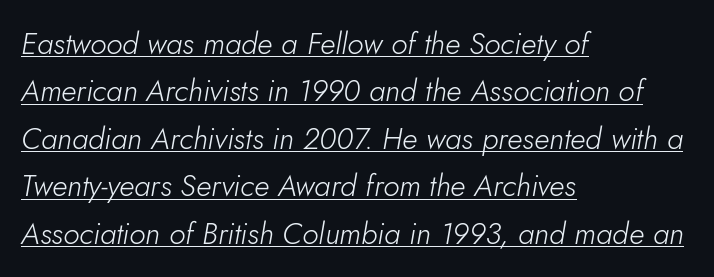
No extra ink here — the face is not bold. Here the designer chose a conventional face with non-uniform glyph widths. How are the letters spaced? Ordinarily, with no added tracking. In CSS terms this would be text-align: left. This sample uses an oblique cut, with every glyph tilted off the vertical.
